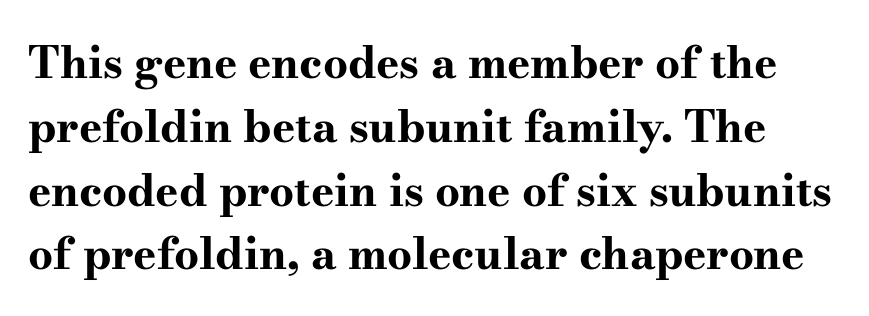
{"serif": "yes", "italic": "no", "bold": "yes", "weight": "bold", "width": "wide", "stroke_contrast": "high", "x_height": "small", "monospaced": "no", "underline": "no", "line_spacing": "normal", "line_spacing_ratio": 1.45, "letter_spacing": "normal", "letter_spacing_em": 0.0, "glyph_px": 44}
